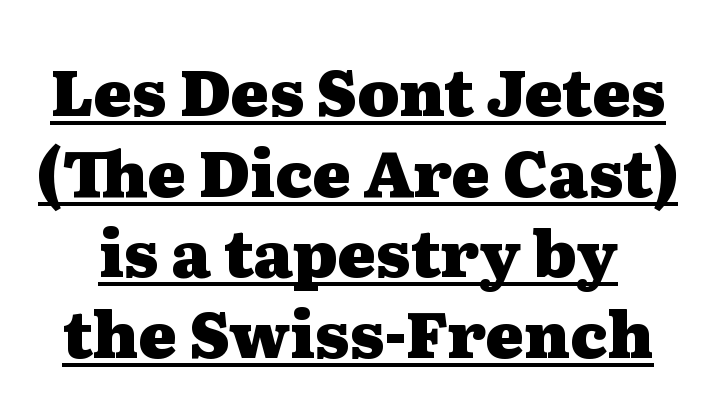
You can tell from the footed stems that serif type was used. Compared with an ordinary text face, these strokes are far heavier — a full bold. The lettering stays uniformly vertical, giving the passage a roman look. Nobody touched the tracking dial on this one. The passage shown stacks its lines at a standard gap.
